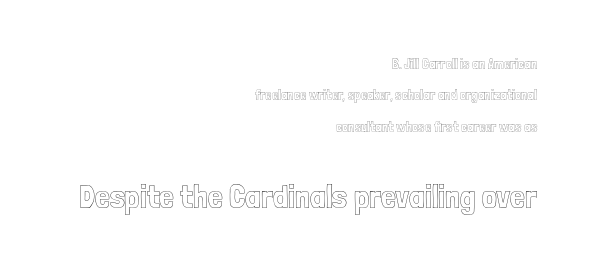
Q: Is the text italic (slanted)? A: No, it is upright.
Q: Is the text underlined? A: No.
Q: How is the paragraph aligned? A: Right-aligned.
Q: Is the spacing between letters normal or unusually wide? A: Normal.
Q: Is the spacing between lines tight, normal or loose? A: Loose.
Q: Which block of text is set in a larger size, the first (top) or the second (bottom)? A: The second (bottom) one.
Q: Width (condensed, normal, or wide)? A: Condensed.
Q: x-height? A: Medium.
Q: Monospaced? A: No.
